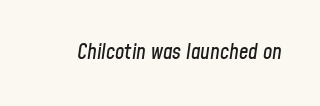
{"italic": "yes", "lean": "right", "slant_degrees": 8, "underline": "no", "letter_spacing": "normal", "letter_spacing_em": 0.0, "glyph_px": 21}
